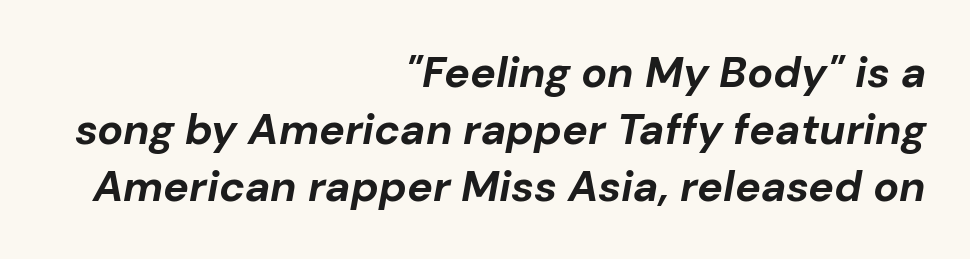
The image shows 43 px bold type, italic (leaning right); set right-aligned, normal line spacing (1.32x), normal letter spacing, not underlined; low stroke contrast and a medium x-height.
